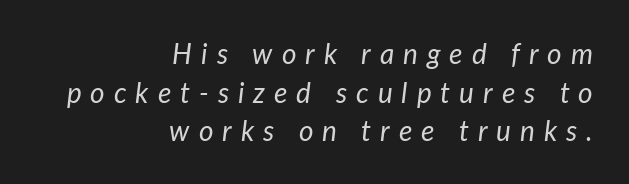
Q: Is the text bold? A: No.
Q: Is the text italic (slanted)? A: Yes, it leans right by about 7 degrees.
Q: Is the text underlined? A: No.
Q: How is the paragraph aligned? A: Right-aligned.
Q: Is the spacing between letters normal or unusually wide? A: Unusually wide.
Q: Is the spacing between lines tight, normal or loose? A: Normal.
Q: Width (condensed, normal, or wide)? A: Normal.
Q: Stroke contrast? A: Low.
Q: x-height? A: Medium.
Q: Monospaced? A: No.
